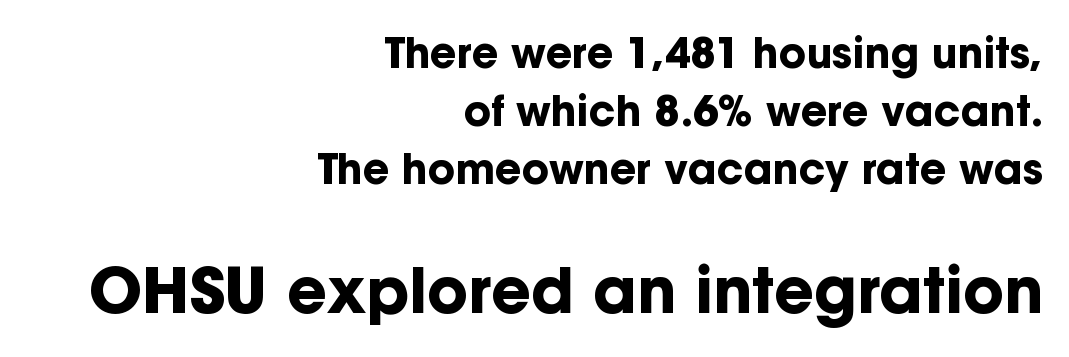
The image shows 62 px bold sans-serif type, upright; set right-aligned, normal line spacing (1.41x), normal letter spacing, not underlined; the second (bottom) block is 1.51x larger; low stroke contrast and a medium x-height.
